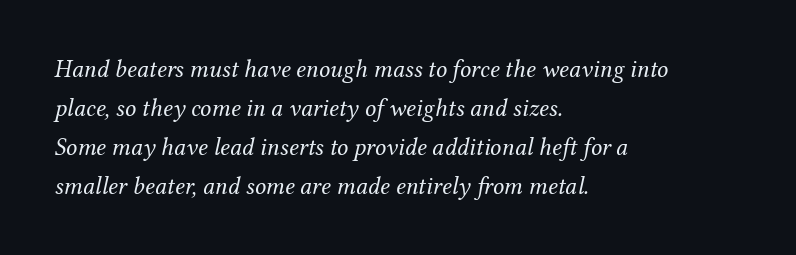
The letters look calm and open, with moderate or lighter stems. Spacing between characters is what you'd get straight out of the box. Looking at the ascenders, they clearly lean. Evenly set lines give the paragraph a standard silhouette.
